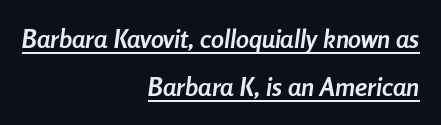
Q: Is the text bold? A: Yes.
Q: Is the text italic (slanted)? A: Yes, it leans right by about 8 degrees.
Q: Is the text underlined? A: Yes.
Q: How is the paragraph aligned? A: Right-aligned.
Q: Is the spacing between letters normal or unusually wide? A: Normal.
